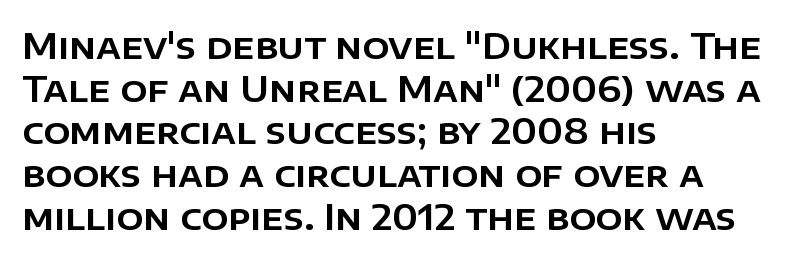
{"serif": "no", "italic": "no", "width": "normal", "stroke_contrast": "low", "x_height": "large", "monospaced": "no", "underline": "no", "align": "left", "line_spacing_ratio": 1.22, "letter_spacing": "normal", "letter_spacing_em": 0.0, "glyph_px": 35}
